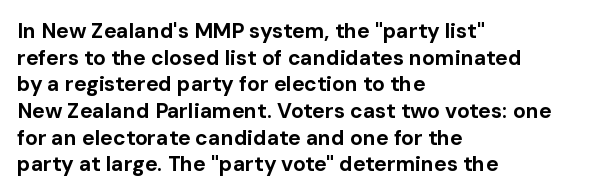
Q: Is the text bold? A: Yes.
Q: Is the text italic (slanted)? A: No, it is upright.
Q: Is the text underlined? A: No.
Q: How is the paragraph aligned? A: Left-aligned.
Q: Is the spacing between letters normal or unusually wide? A: Normal.
Q: Is the spacing between lines tight, normal or loose? A: Normal.
